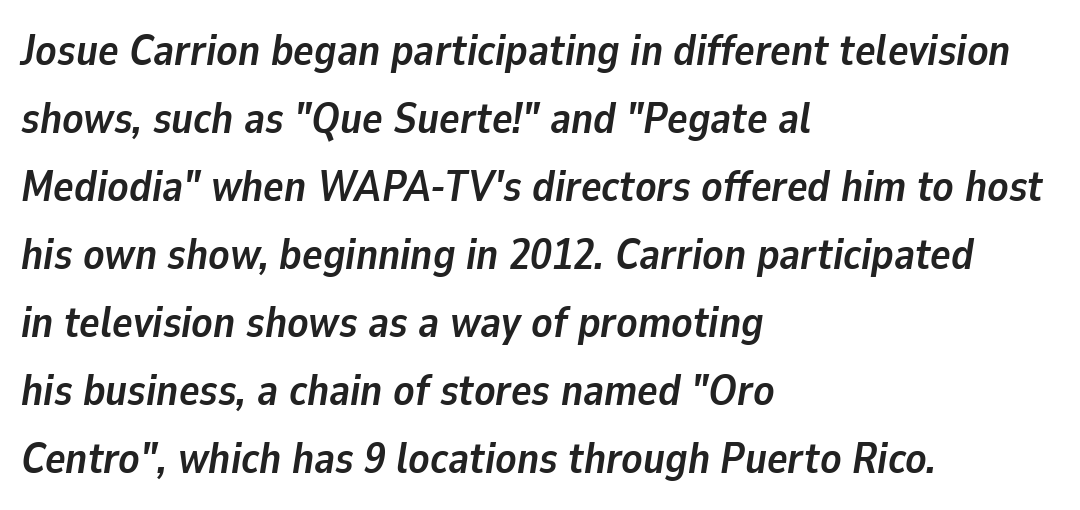
Q: Is the text bold? A: Yes.
Q: Is the text italic (slanted)? A: Yes, it leans right by about 9 degrees.
Q: Is the text underlined? A: No.
Q: How is the paragraph aligned? A: Left-aligned.
Q: Is the spacing between letters normal or unusually wide? A: Normal.
Q: Is the spacing between lines tight, normal or loose? A: Normal.
Q: Width (condensed, normal, or wide)? A: Normal.
Q: Stroke contrast? A: Low.
Q: x-height? A: Medium.
Q: Monospaced? A: No.
